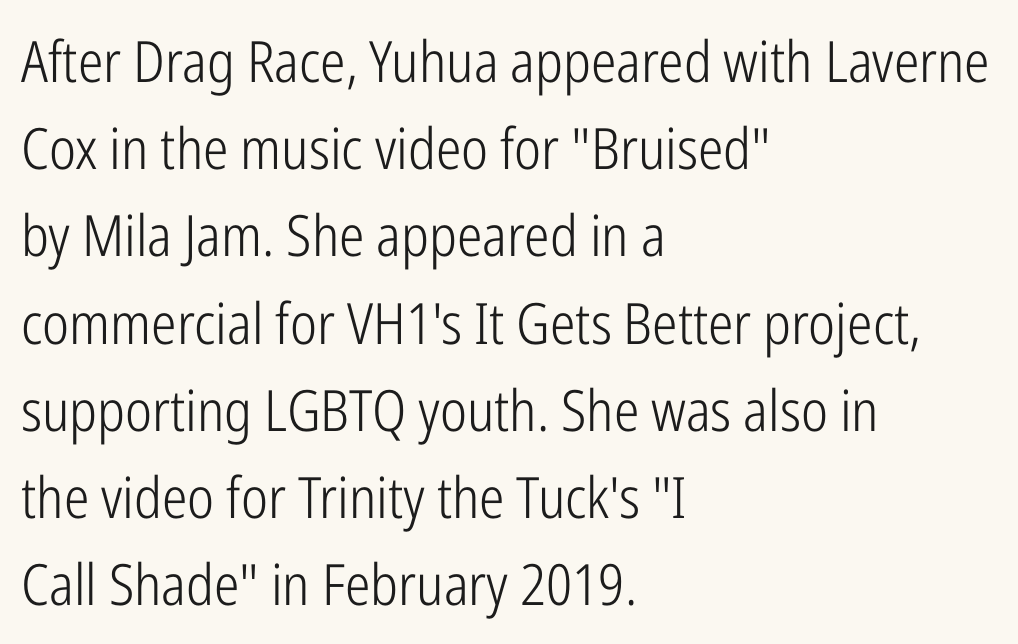
Q: Is the text bold? A: No.
Q: Is the text italic (slanted)? A: No, it is upright.
Q: Is the typeface a serif or a sans-serif typeface? A: Sans-serif.
Q: Is the text underlined? A: No.
Q: How is the paragraph aligned? A: Left-aligned.
Q: Is the spacing between letters normal or unusually wide? A: Normal.
Q: Is the spacing between lines tight, normal or loose? A: Normal.
Q: Width (condensed, normal, or wide)? A: Condensed.
Q: Stroke contrast? A: Low.
Q: x-height? A: Medium.
Q: Monospaced? A: No.
